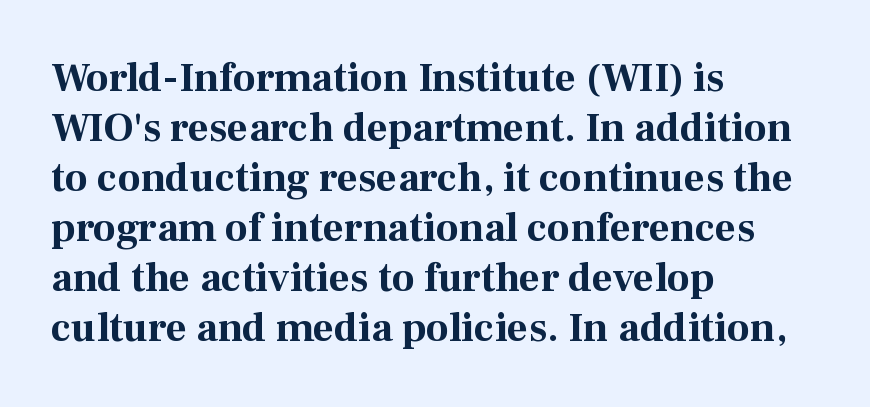
The image shows 41 px bold serif type, upright; set left-aligned, line spacing 1.22x, normal letter spacing, not underlined; medium stroke contrast and a medium x-height.
